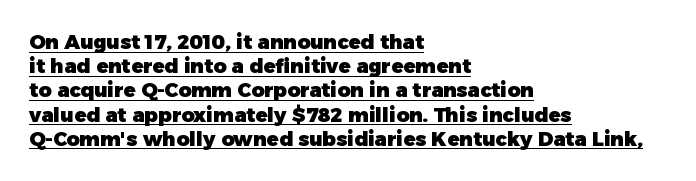
Q: Is the text bold? A: Yes.
Q: Is the text italic (slanted)? A: No, it is upright.
Q: Is the text underlined? A: Yes.
Q: How is the paragraph aligned? A: Left-aligned.
Q: Is the spacing between letters normal or unusually wide? A: Normal.
